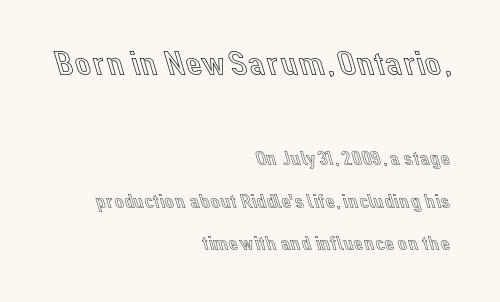
Letters rest on an invisible, unmarked baseline. These lines stack with their right ends in a neat column. Note the varied advance widths — an 'i' is clearly narrower than an 'm'.
